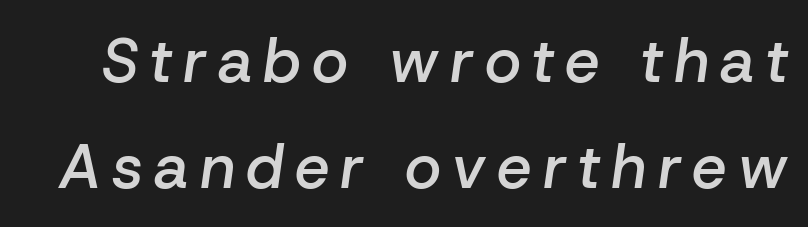
Q: Is the text bold? A: Semi-bold.
Q: Is the text italic (slanted)? A: Yes, it leans right by about 8 degrees.
Q: Is the text underlined? A: No.
Q: Width (condensed, normal, or wide)? A: Normal.
Q: Stroke contrast? A: Low.
Q: x-height? A: Medium.
Q: Monospaced? A: No.
